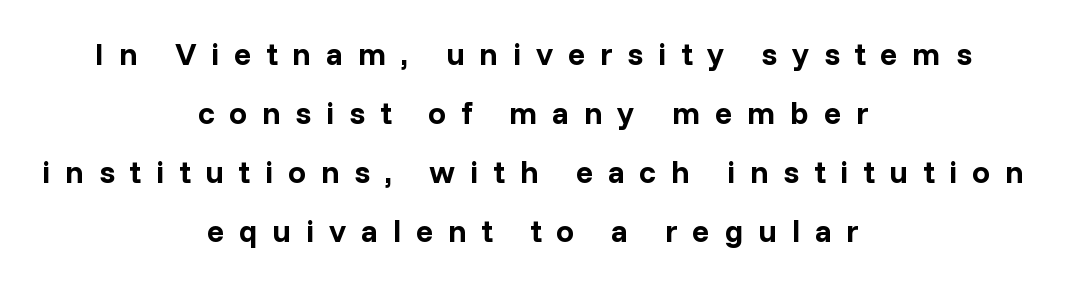
{"serif": "no", "italic": "no", "bold": "yes", "weight": "bold", "width": "normal", "stroke_contrast": "low", "x_height": "medium", "monospaced": "no", "underline": "no", "align": "center", "line_spacing_ratio": 1.84, "letter_spacing": "wide", "letter_spacing_em": 0.46, "glyph_px": 32}
